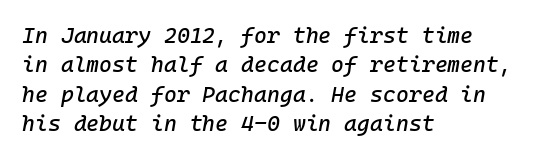
Q: Is the text italic (slanted)? A: Yes, it leans right by about 10 degrees.
Q: Is the text underlined? A: No.
Q: How is the paragraph aligned? A: Left-aligned.
Q: Is the spacing between letters normal or unusually wide? A: Normal.
Q: Is the spacing between lines tight, normal or loose? A: Normal.
